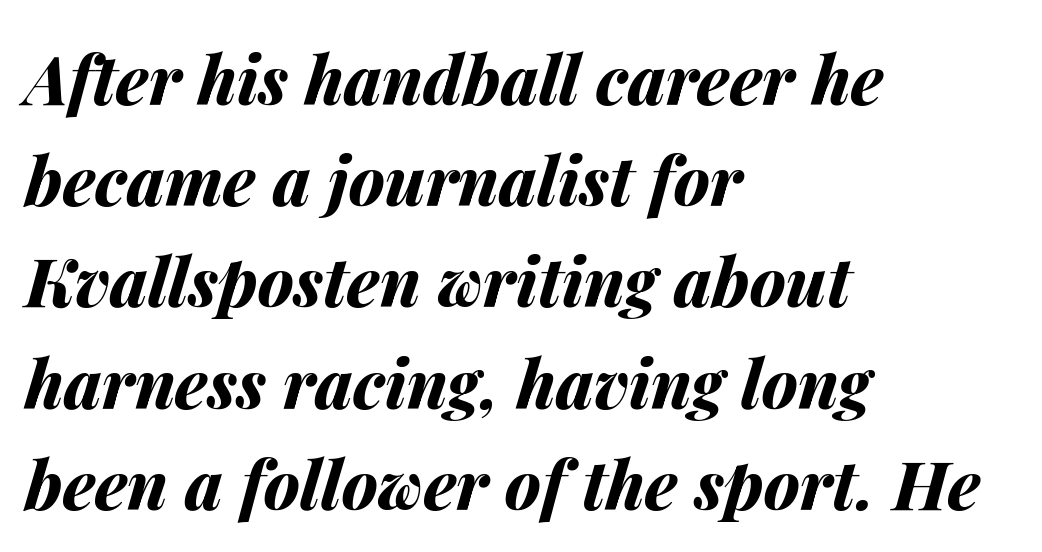
Unmarked baselines from the first word to the last. Rendered with sloped, italic letterforms. Heft: maximum for text — a bold. The rendering uses natural spacing where letterforms have individual widths.
